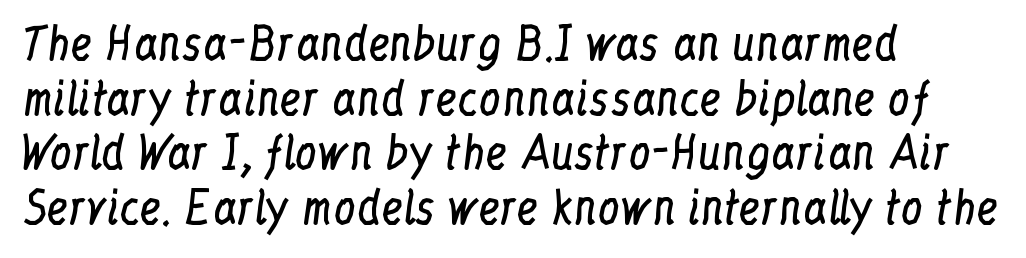
{"serif": "yes", "bold": "no", "weight": "regular", "width": "condensed", "stroke_contrast": "low", "x_height": "medium", "monospaced": "no", "underline": "no", "align": "left", "line_spacing_ratio": 1.24, "letter_spacing": "normal", "letter_spacing_em": 0.0, "glyph_px": 44}
